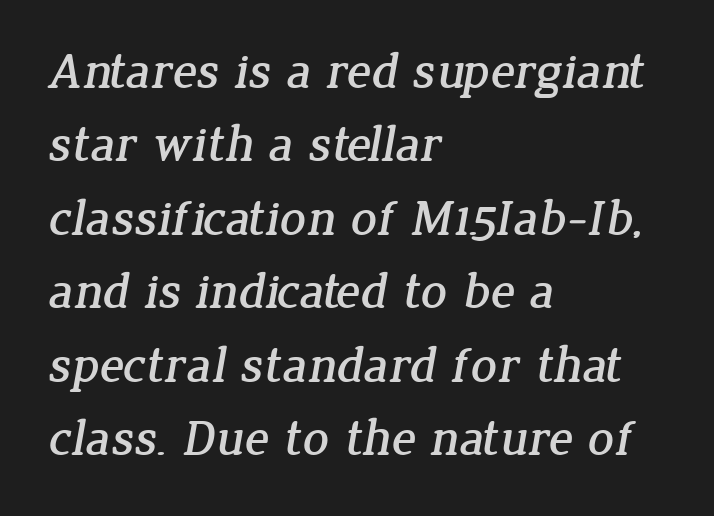
Words appear dense and cohesive because spacing is normal. Nobody drew a line under any word here. Serif or sans? Serif — the stroke terminals have little feet. The rows are spaced the way most documents space them. Varying glyph widths throughout — classic text-font behaviour.
